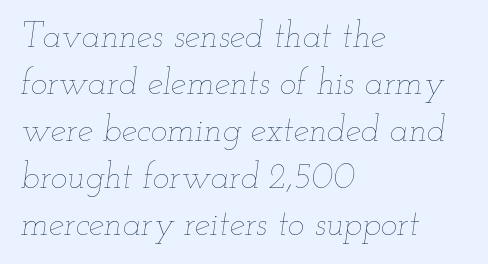
{"italic": "yes", "lean": "right", "slant_degrees": 12, "bold": "no", "weight": "thin", "width": "wide", "stroke_contrast": "low", "x_height": "small", "monospaced": "no", "underline": "no", "align": "left", "line_spacing": "normal", "line_spacing_ratio": 1.34, "letter_spacing": "normal", "letter_spacing_em": 0.0, "glyph_px": 35}
